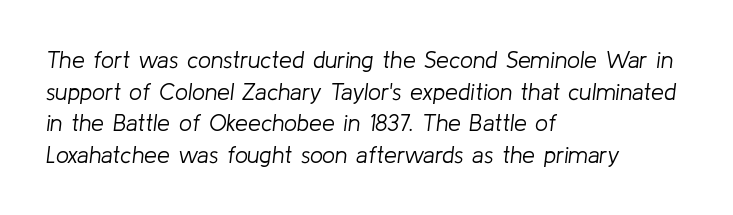
The image shows 23 px text type, italic (leaning right); set left-aligned, normal line spacing (1.38x), normal letter spacing, not underlined.
